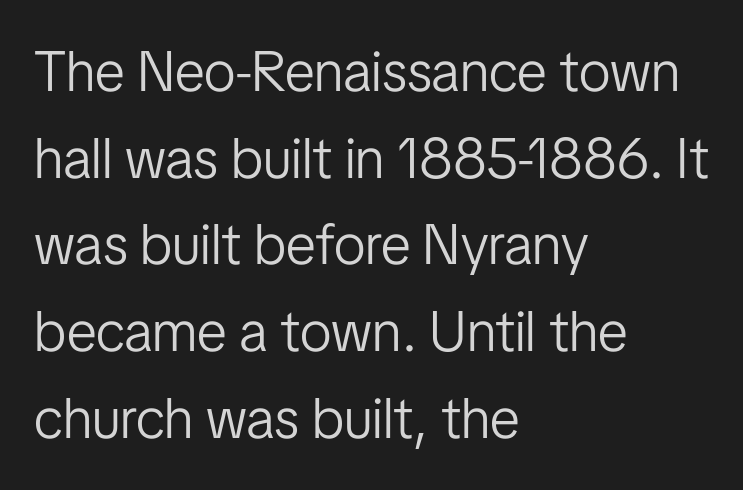
{"serif": "no", "italic": "no", "bold": "no", "weight": "light", "width": "condensed", "stroke_contrast": "low", "x_height": "medium", "monospaced": "no", "underline": "no", "align": "left", "line_spacing": "normal", "line_spacing_ratio": 1.52, "letter_spacing": "normal", "letter_spacing_em": 0.0, "glyph_px": 57}
